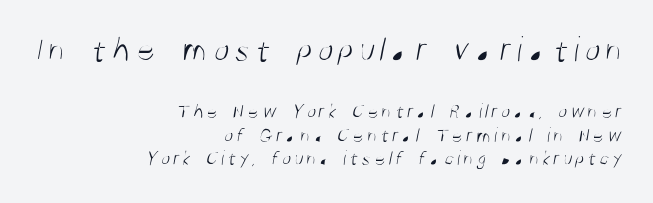
{"serif": "no", "bold": "no", "weight": "light", "width": "condensed", "stroke_contrast": "medium", "x_height": "large", "monospaced": "no", "underline": "no", "align": "right", "line_spacing": "tight", "line_spacing_ratio": 1.12, "larger_block": "first", "size_ratio": 1.71, "glyph_px": 36}
